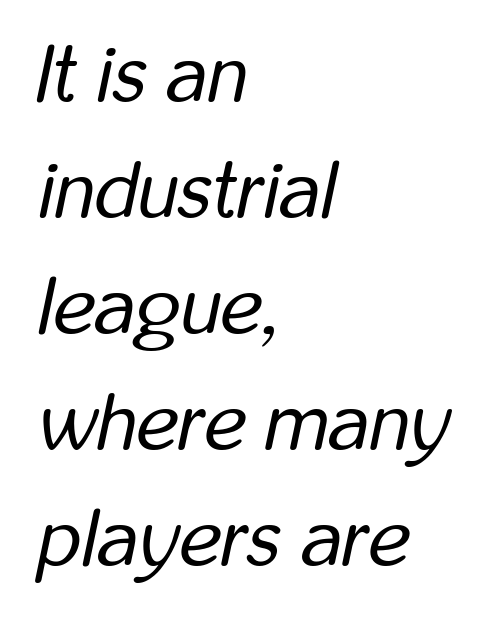
Caption: multi-line text, flush left, ragged right. Designer's note — italics engaged. The line texture is even and compact thanks to regular tracking. A normal amount of white space separates one row of letters from the next. The rendering uses natural spacing where letterforms have individual widths.
